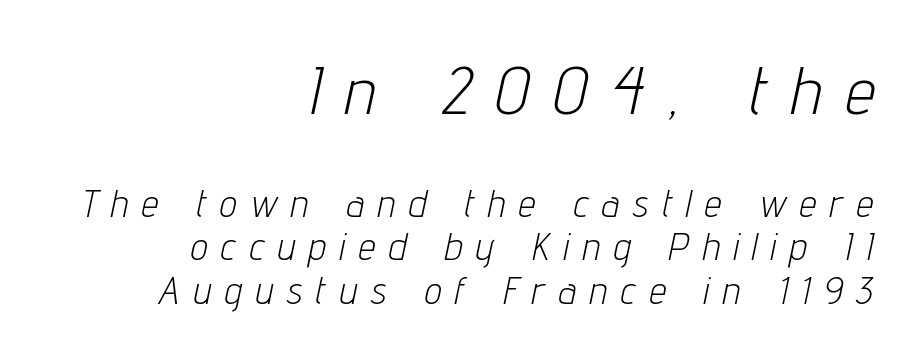
Q: Is the text bold? A: No.
Q: Is the text italic (slanted)? A: Yes, it leans right by about 12 degrees.
Q: Is the text underlined? A: No.
Q: How is the paragraph aligned? A: Right-aligned.
Q: Is the spacing between letters normal or unusually wide? A: Unusually wide.
Q: Is the spacing between lines tight, normal or loose? A: Tight.
Q: Which block of text is set in a larger size, the first (top) or the second (bottom)? A: The first (top) one.
Q: Width (condensed, normal, or wide)? A: Condensed.
Q: Stroke contrast? A: Low.
Q: x-height? A: Medium.
Q: Monospaced? A: No.
